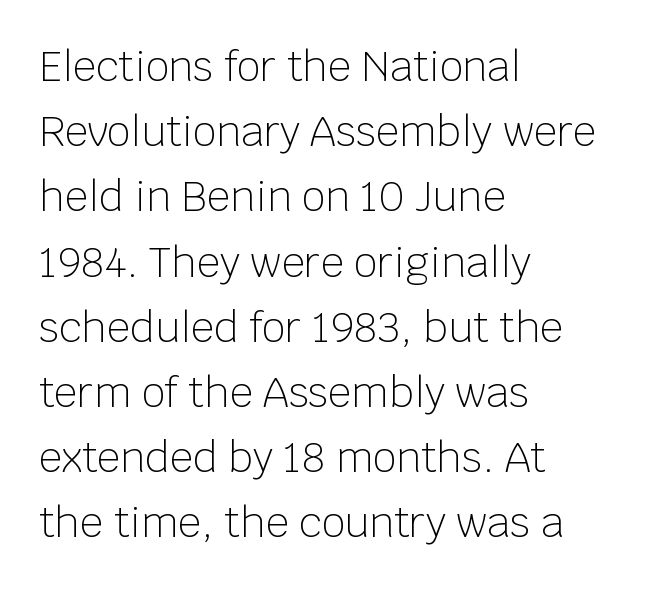
The image shows 41 px light sans-serif type, upright; set left-aligned, normal line spacing (1.59x), normal letter spacing, not underlined; low stroke contrast and a large x-height.
